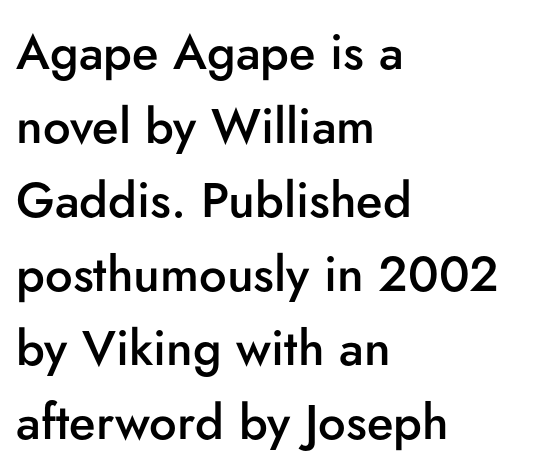
Q: Is the text bold? A: Semi-bold.
Q: Is the text italic (slanted)? A: No, it is upright.
Q: Is the typeface a serif or a sans-serif typeface? A: Sans-serif.
Q: Is the text underlined? A: No.
Q: How is the paragraph aligned? A: Left-aligned.
Q: Is the spacing between letters normal or unusually wide? A: Normal.
Q: Is the spacing between lines tight, normal or loose? A: Normal.
Q: Width (condensed, normal, or wide)? A: Normal.
Q: Stroke contrast? A: Low.
Q: x-height? A: Small.
Q: Monospaced? A: No.
